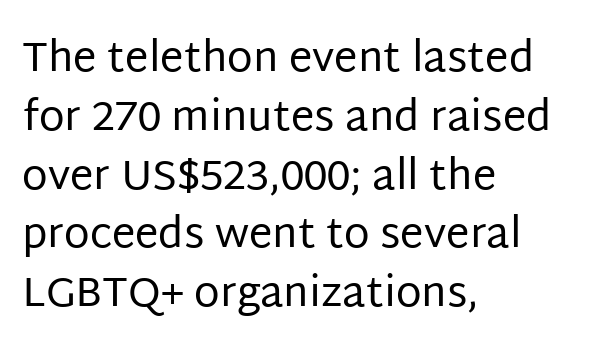
Quick note: interline space is typical. Do the characters align in a grid? No, the font is proportional. In CSS terms this would be text-align: left. Only glyphs here, with clear space below each row.
